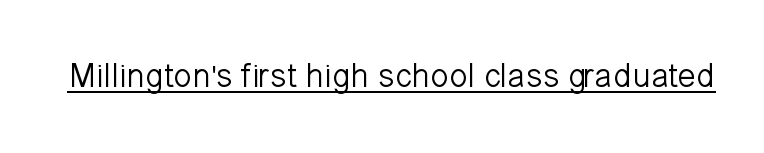
The image shows 34 px light sans-serif type, upright; set normal letter spacing, underlined; low stroke contrast and a medium x-height.
